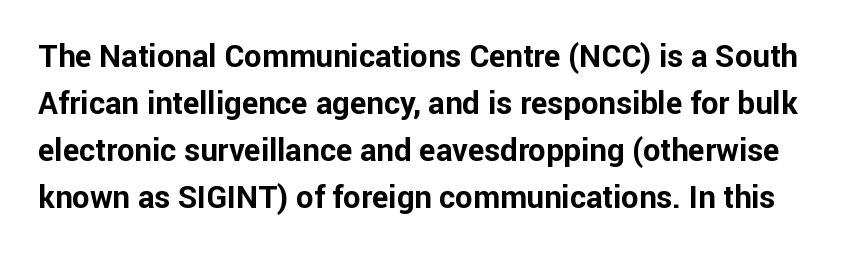
The image shows 31 px bold sans-serif type, upright; set normal line spacing (1.52x), normal letter spacing, not underlined; low stroke contrast and a medium x-height.
